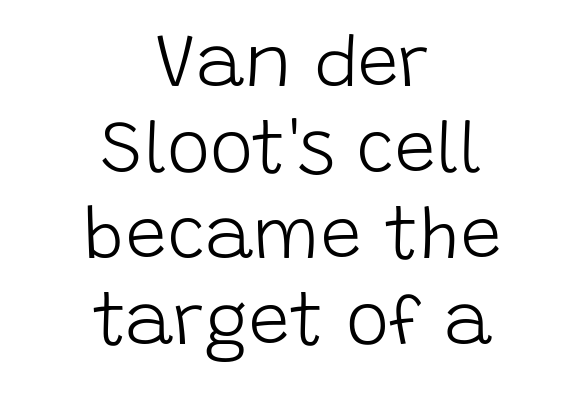
The lettering holds an erect, upright posture throughout. The lines are quadded center. Character widths vary here, with narrow letters taking less room than wide ones. The string is rendered with underlining switched off.
